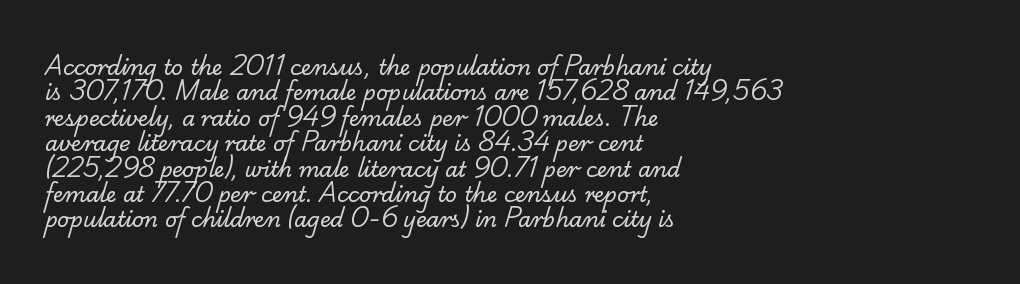
Q: Is the text bold? A: No.
Q: Is the text underlined? A: No.
Q: How is the paragraph aligned? A: Left-aligned.
Q: Is the spacing between letters normal or unusually wide? A: Normal.
